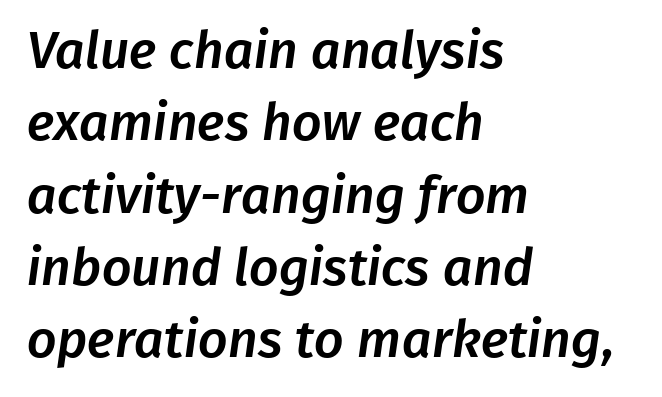
Short note: letters normally spaced. Character widths vary here, with narrow letters taking less room than wide ones. Words float on clear page, feet unadorned. Leading matches the norm, producing a regular column.
